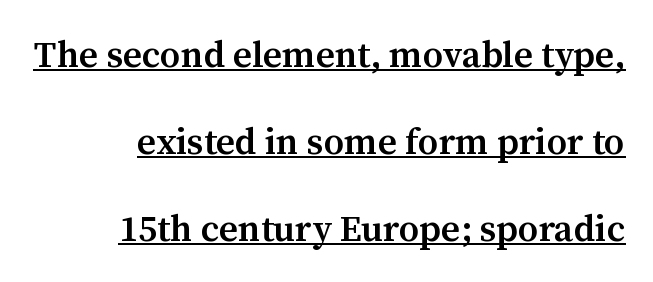
Q: Is the text bold? A: Semi-bold.
Q: Is the text italic (slanted)? A: No, it is upright.
Q: Is the typeface a serif or a sans-serif typeface? A: Serif.
Q: Is the text underlined? A: Yes.
Q: How is the paragraph aligned? A: Right-aligned.
Q: Is the spacing between letters normal or unusually wide? A: Normal.
Q: Is the spacing between lines tight, normal or loose? A: Loose.
Q: Width (condensed, normal, or wide)? A: Normal.
Q: Stroke contrast? A: Medium.
Q: x-height? A: Medium.
Q: Monospaced? A: No.
